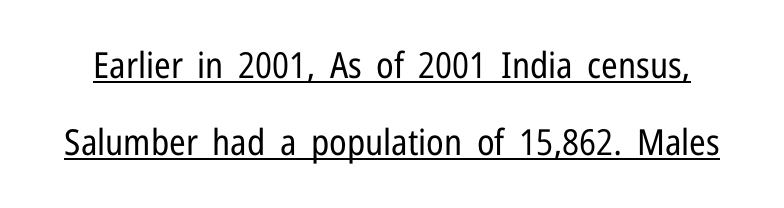
A sans-serif font was chosen for this passage. This rendering leaves character spacing at its baseline value. Has an underline been added? It has. These glyphs show unthickened strokes, regular width or finer. Airy leading. Looks like regular typesetting: each glyph gets only the width it needs.
